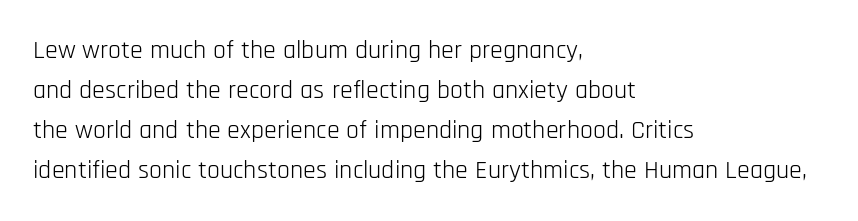
{"italic": "no", "bold": "no", "underline": "no", "align": "left", "line_spacing": "normal", "line_spacing_ratio": 1.54, "letter_spacing": "normal", "letter_spacing_em": 0.0, "glyph_px": 26}
